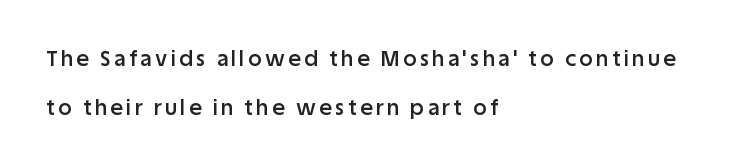
{"italic": "no", "bold": "semi", "underline": "no", "align": "left", "line_spacing": "loose", "line_spacing_ratio": 2.31, "glyph_px": 21}
